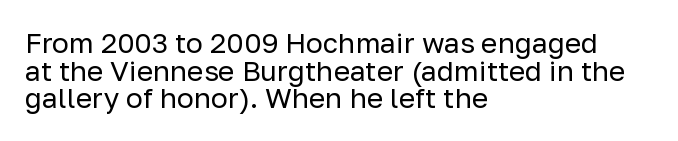
The image shows 28 px regular-weight sans-serif type, upright; set left-aligned, tight line spacing (0.99x), normal letter spacing, not underlined; low stroke contrast and a medium x-height.
